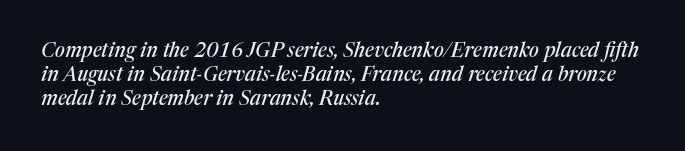
Q: Is the text italic (slanted)? A: Yes, it leans right by about 17 degrees.
Q: Is the text underlined? A: No.
Q: How is the paragraph aligned? A: Left-aligned.
Q: Is the spacing between letters normal or unusually wide? A: Normal.
